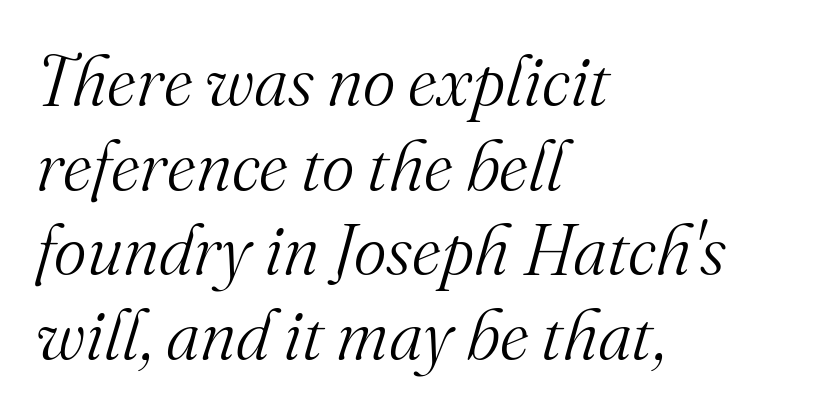
Q: Is the text bold? A: No.
Q: Is the text italic (slanted)? A: Yes, it leans right by about 16 degrees.
Q: Is the typeface a serif or a sans-serif typeface? A: Serif.
Q: Is the text underlined? A: No.
Q: How is the paragraph aligned? A: Left-aligned.
Q: Is the spacing between letters normal or unusually wide? A: Normal.
Q: Width (condensed, normal, or wide)? A: Normal.
Q: Stroke contrast? A: Medium.
Q: x-height? A: Small.
Q: Monospaced? A: No.
